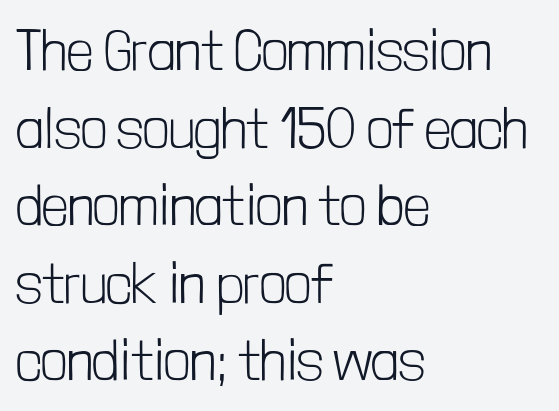
The image shows 57 px light, condensed sans-serif type, upright; set left-aligned, normal line spacing (1.36x), normal letter spacing, not underlined; low stroke contrast and a medium x-height.
